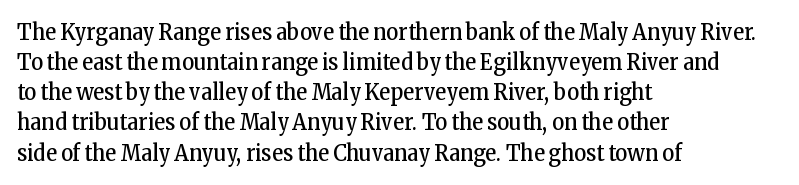
Teacher's note: observe the even left margin — that is flush-left alignment. Does extra space separate the letters? No, they use regular spacing. In terms of posture, this sample is upright. The glyphs are unaccompanied by any horizontal stroke below them. The lines sit at an ordinary, default distance from one another.
